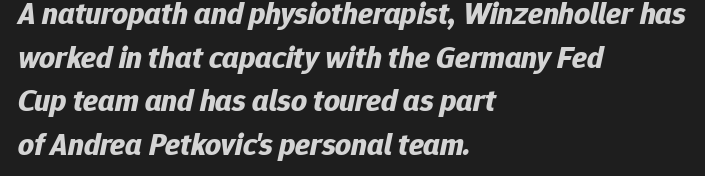
The image shows 31 px bold type, italic (leaning right); set left-aligned, normal line spacing (1.41x), normal letter spacing, not underlined; low stroke contrast and a medium x-height.
